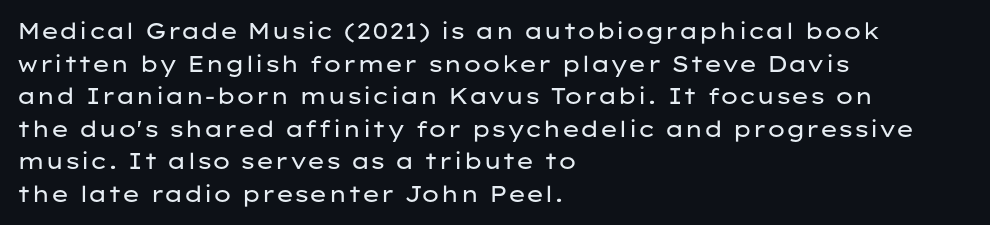
Q: Is the text bold? A: No.
Q: Is the text italic (slanted)? A: No, it is upright.
Q: Is the text underlined? A: No.
Q: How is the paragraph aligned? A: Left-aligned.
Q: Is the spacing between letters normal or unusually wide? A: Normal.
Q: Is the spacing between lines tight, normal or loose? A: Normal.
